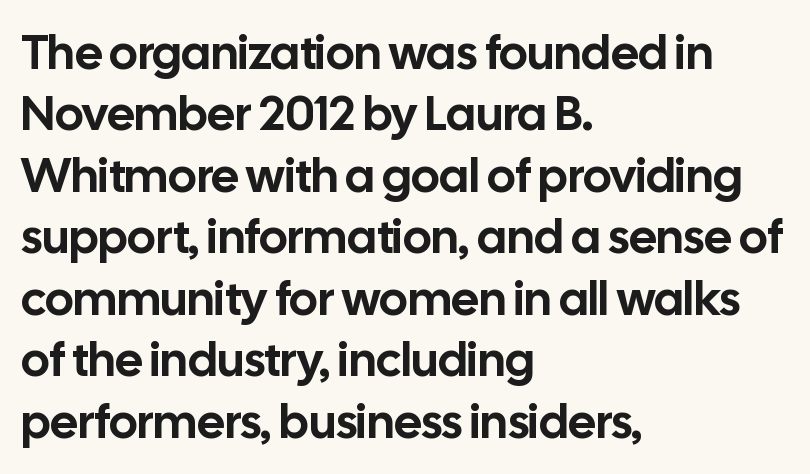
{"serif": "no", "italic": "no", "width": "normal", "stroke_contrast": "low", "x_height": "medium", "monospaced": "no", "underline": "no", "align": "left", "line_spacing": "normal", "line_spacing_ratio": 1.28, "letter_spacing": "normal", "letter_spacing_em": 0.0, "glyph_px": 48}
